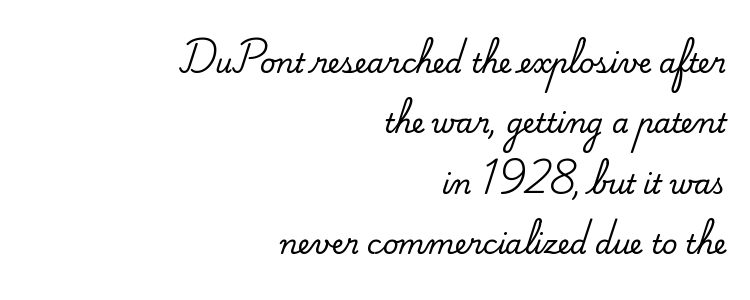
The image shows 27 px text type; set right-aligned, loose line spacing (2.24x), normal letter spacing, not underlined.
